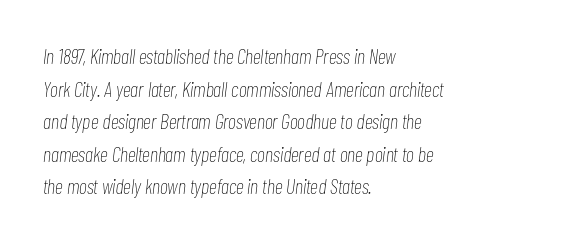
Q: Is the text bold? A: No.
Q: Is the text italic (slanted)? A: Yes, it leans right by about 7 degrees.
Q: Is the text underlined? A: No.
Q: How is the paragraph aligned? A: Left-aligned.
Q: Is the spacing between letters normal or unusually wide? A: Normal.
Q: Is the spacing between lines tight, normal or loose? A: Normal.
